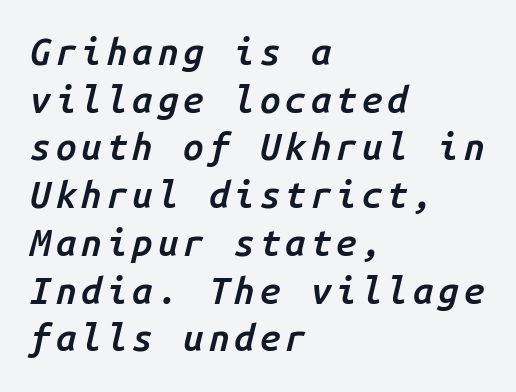
The letters march in equal steps, a hallmark of fixed-pitch type. Bold? Not quite — semibold, heavier than regular but stopping short. The lettering tilts uniformly, giving the passage an italic look. Words float on clear page, feet unadorned. Alignment: flush left. A normal amount of white space separates one row of letters from the next.
